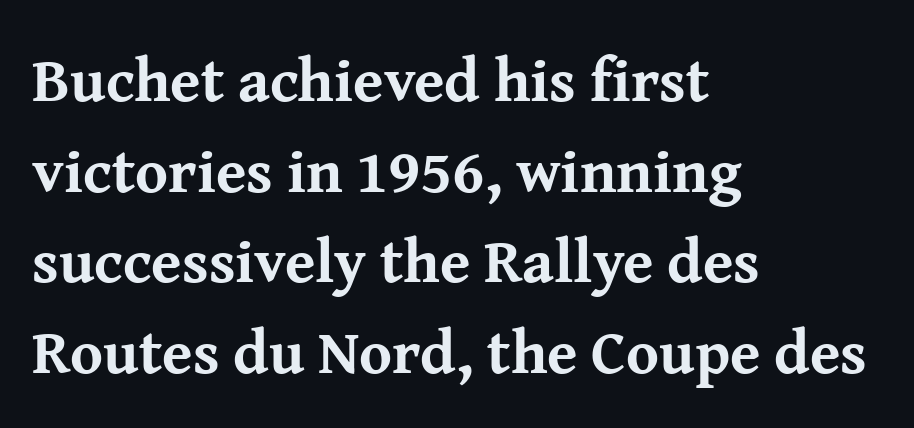
{"serif": "yes", "italic": "no", "bold": "yes", "weight": "bold", "width": "normal", "stroke_contrast": "medium", "x_height": "medium", "monospaced": "no", "underline": "no", "align": "left", "line_spacing": "normal", "line_spacing_ratio": 1.46, "letter_spacing": "normal", "letter_spacing_em": 0.0, "glyph_px": 62}
